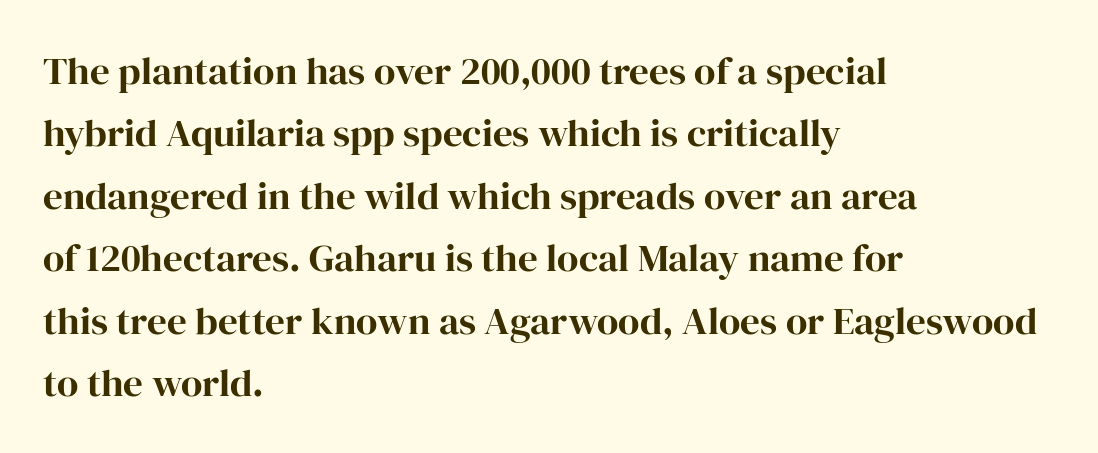
Q: Is the text bold? A: Yes.
Q: Is the text italic (slanted)? A: No, it is upright.
Q: Is the typeface a serif or a sans-serif typeface? A: Serif.
Q: Is the text underlined? A: No.
Q: How is the paragraph aligned? A: Left-aligned.
Q: Is the spacing between letters normal or unusually wide? A: Normal.
Q: Is the spacing between lines tight, normal or loose? A: Normal.
Q: Width (condensed, normal, or wide)? A: Normal.
Q: Stroke contrast? A: High.
Q: x-height? A: Medium.
Q: Monospaced? A: No.
